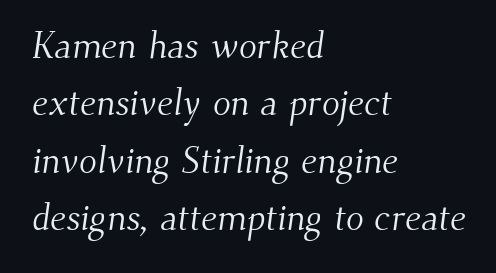
Honestly, the letter spacing is just normal — you wouldn't notice it. No extra ink here — the face is not bold. You could not count columns in this text — the font is proportionally spaced. Every row of glyphs begins at an identical x-position on the left. Reading down the column, the eye jumps a familiar distance to each next line. Unmarked baselines from the first word to the last.
